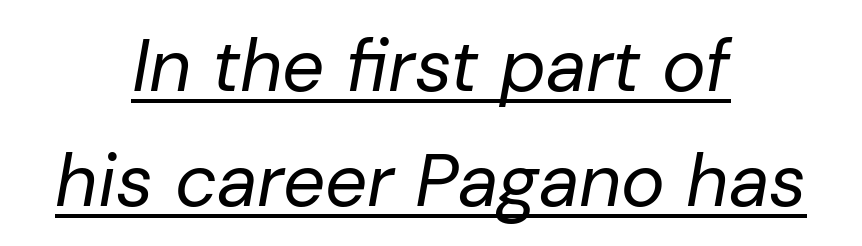
Q: Is the text bold? A: No.
Q: Is the text italic (slanted)? A: Yes, it leans right by about 10 degrees.
Q: Is the text underlined? A: Yes.
Q: How is the paragraph aligned? A: Centered.
Q: Is the spacing between letters normal or unusually wide? A: Normal.
Q: Is the spacing between lines tight, normal or loose? A: Normal.
Q: Width (condensed, normal, or wide)? A: Normal.
Q: Stroke contrast? A: Low.
Q: x-height? A: Medium.
Q: Monospaced? A: No.
